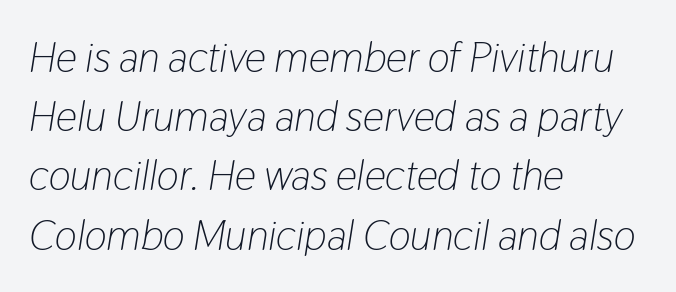
{"italic": "yes", "lean": "right", "slant_degrees": 9, "bold": "no", "weight": "light", "width": "condensed", "stroke_contrast": "low", "x_height": "medium", "monospaced": "no", "underline": "no", "align": "left", "line_spacing": "normal", "line_spacing_ratio": 1.41, "letter_spacing": "normal", "letter_spacing_em": 0.0, "glyph_px": 42}
